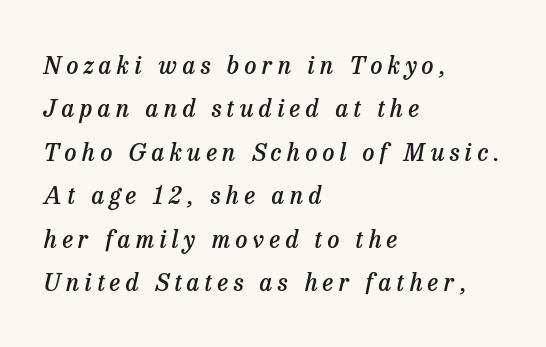
Firm but not heavy-handed strokes: this text is semibold. Decoration check: the copy has no underline. Typeset ragged right — the left edge is the straight one. What stands out about the letter spacing? Its width — letters are far apart. Looking at the ascenders, they clearly lean.
